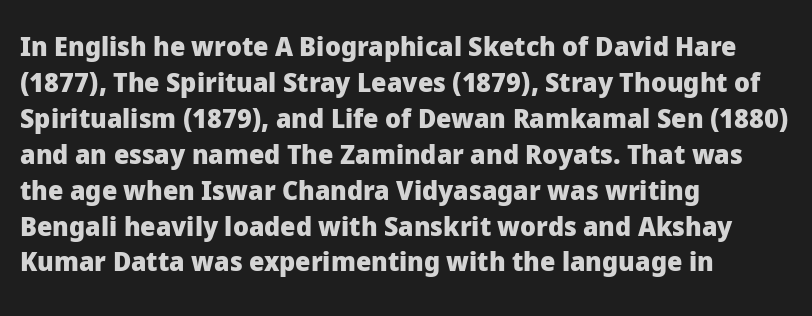
{"italic": "no", "bold": "yes", "underline": "no", "align": "left", "line_spacing": "normal", "line_spacing_ratio": 1.33, "letter_spacing": "normal", "letter_spacing_em": 0.0, "glyph_px": 27}
